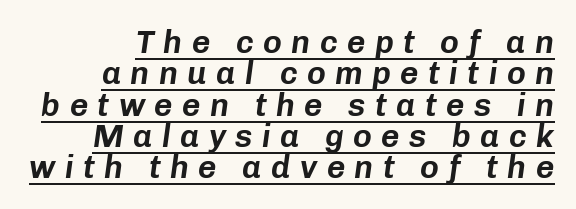
Q: Is the text italic (slanted)? A: Yes, it leans right by about 8 degrees.
Q: Is the text underlined? A: Yes.
Q: Is the spacing between letters normal or unusually wide? A: Unusually wide.
Q: Is the spacing between lines tight, normal or loose? A: Tight.
Q: Width (condensed, normal, or wide)? A: Normal.
Q: Stroke contrast? A: Low.
Q: x-height? A: Medium.
Q: Monospaced? A: No.
